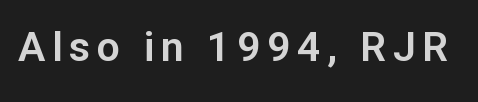
Q: Is the text italic (slanted)? A: No, it is upright.
Q: Is the typeface a serif or a sans-serif typeface? A: Sans-serif.
Q: Is the text underlined? A: No.
Q: Width (condensed, normal, or wide)? A: Normal.
Q: Stroke contrast? A: Low.
Q: x-height? A: Medium.
Q: Monospaced? A: No.
